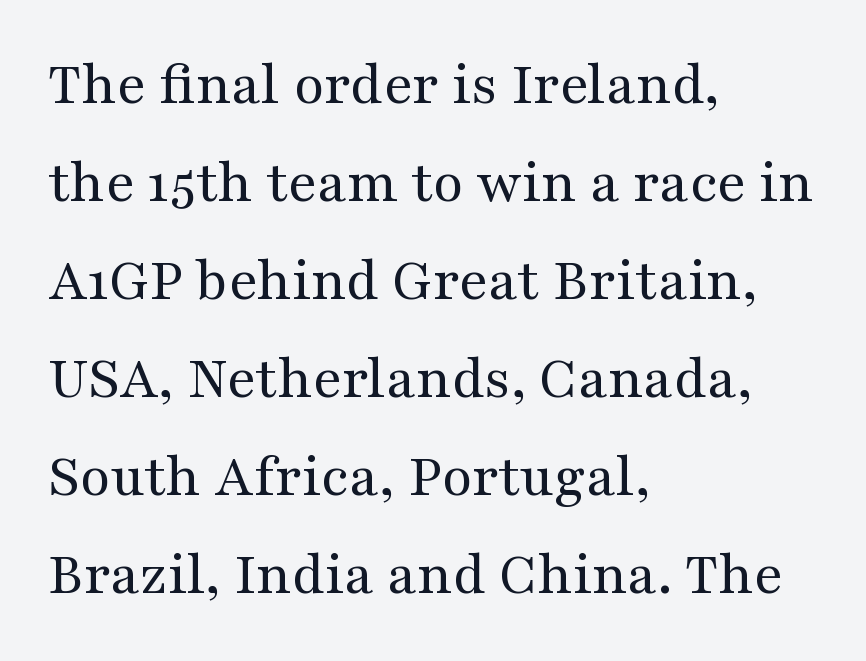
Notice how the stems are strictly vertical — no italics here. Plain, unruled lines of type. Vertical spacing — default. The typeface chosen for these lines features serifs. The typesetting does not lean heavy: it is not bold. A classic flush-left, rag-right setting is used for this passage.
